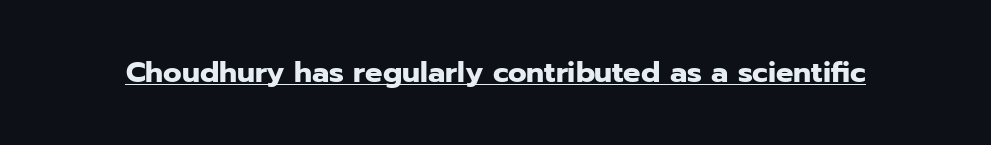
Proportional: the letters do not fall into vertical columns. A roman cut, with each character standing at attention. Students, this is bold: see how much ink each stroke carries. Is there an underline? Yes — a line sits under the letters. There is no visible air inserted between adjacent glyphs.
